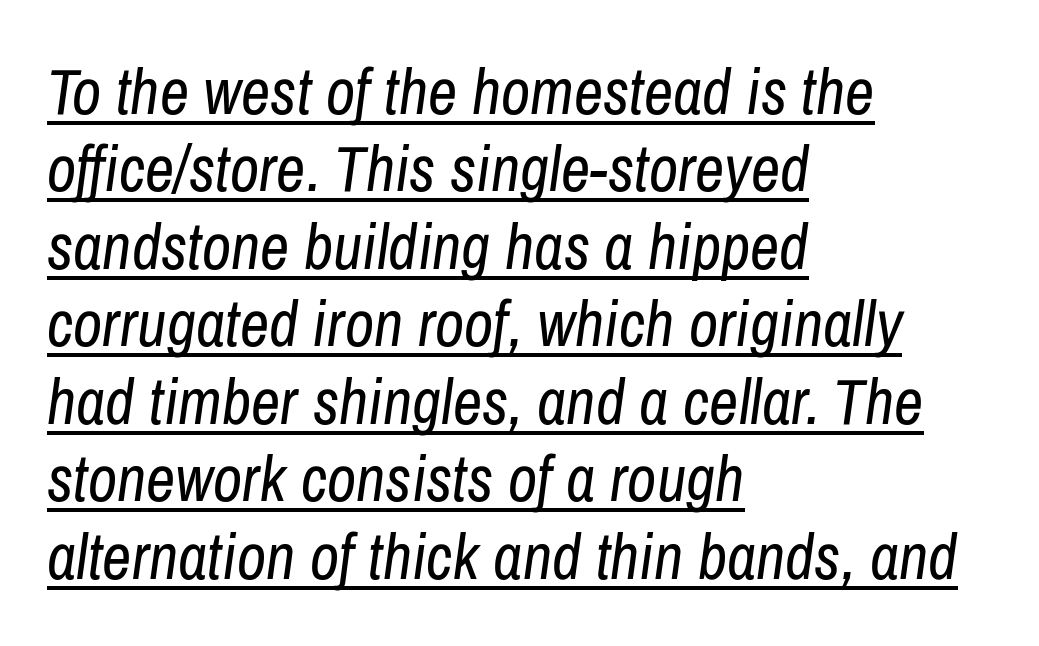
Q: Is the text bold? A: No.
Q: Is the text italic (slanted)? A: Yes, it leans right by about 8 degrees.
Q: Is the text underlined? A: Yes.
Q: How is the paragraph aligned? A: Left-aligned.
Q: Is the spacing between letters normal or unusually wide? A: Normal.
Q: Width (condensed, normal, or wide)? A: Condensed.
Q: Stroke contrast? A: Low.
Q: x-height? A: Medium.
Q: Monospaced? A: No.
